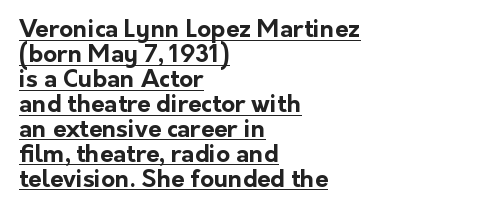
The image shows 24 px bold type, upright; set left-aligned, tight line spacing (1.04x), normal letter spacing, underlined.
